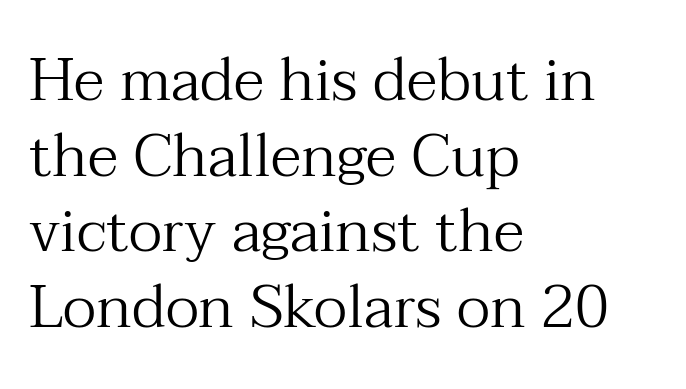
Does the copy run flush right? No — it runs flush left. Each letter keeps its own natural width here, so spacing adapts to shape. Each new line begins a customary step beneath the previous one. A roman cut, with each character standing at attention. The cut favours lightness, reaching ordinary text weight at its darkest. Descenders are the only things crossing below the line.
